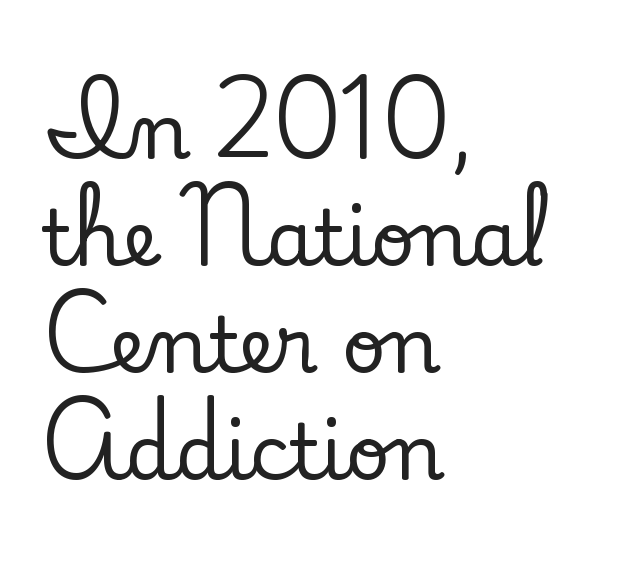
Q: Is the text italic (slanted)? A: No, it is upright.
Q: Is the typeface a serif or a sans-serif typeface? A: Serif.
Q: Is the text underlined? A: No.
Q: How is the paragraph aligned? A: Left-aligned.
Q: Is the spacing between letters normal or unusually wide? A: Normal.
Q: Is the spacing between lines tight, normal or loose? A: Normal.
Q: Width (condensed, normal, or wide)? A: Normal.
Q: Stroke contrast? A: Low.
Q: x-height? A: Small.
Q: Monospaced? A: No.
